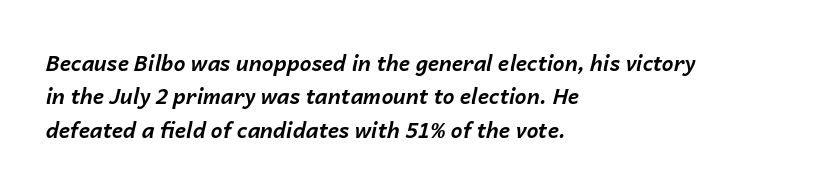
{"italic": "yes", "lean": "right", "slant_degrees": 14, "bold": "yes", "underline": "no", "align": "left", "line_spacing": "normal", "line_spacing_ratio": 1.59, "letter_spacing": "normal", "letter_spacing_em": 0.0, "glyph_px": 21}
